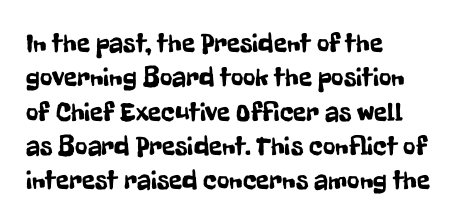
The image shows 27 px text type, upright; set left-aligned, normal line spacing (1.27x), normal letter spacing, not underlined.
